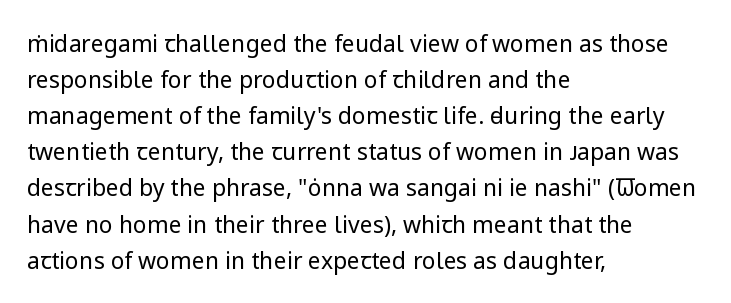
{"italic": "no", "bold": "no", "underline": "no", "align": "left", "line_spacing": "normal", "line_spacing_ratio": 1.57, "letter_spacing": "normal", "letter_spacing_em": 0.0, "glyph_px": 23}
